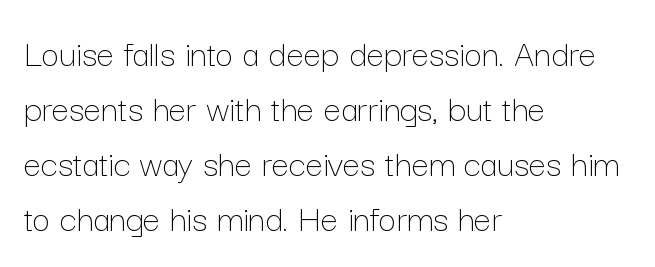
Q: Is the text bold? A: No.
Q: Is the text italic (slanted)? A: No, it is upright.
Q: Is the text underlined? A: No.
Q: How is the paragraph aligned? A: Left-aligned.
Q: Is the spacing between letters normal or unusually wide? A: Normal.
Q: Is the spacing between lines tight, normal or loose? A: Normal.
Q: Width (condensed, normal, or wide)? A: Normal.
Q: Stroke contrast? A: Low.
Q: x-height? A: Medium.
Q: Monospaced? A: No.
